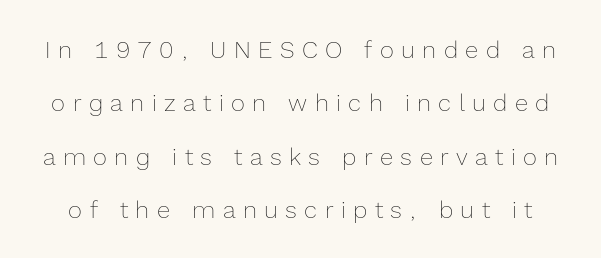
The image shows 24 px text type, upright; set loose line spacing (2.22x), unusually wide letter spacing (+0.31 em), not underlined.
